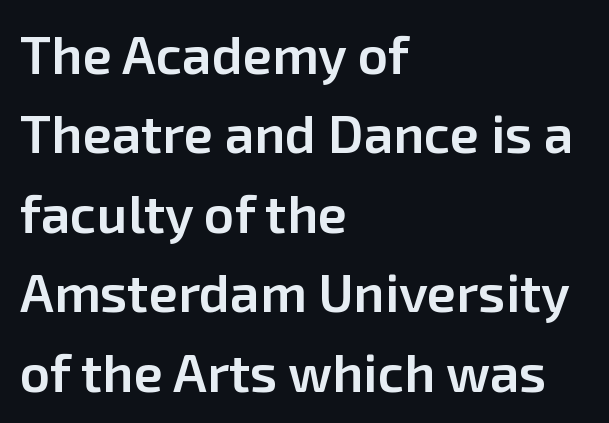
Q: Is the text bold? A: Semi-bold.
Q: Is the text italic (slanted)? A: No, it is upright.
Q: Is the typeface a serif or a sans-serif typeface? A: Sans-serif.
Q: Is the text underlined? A: No.
Q: How is the paragraph aligned? A: Left-aligned.
Q: Is the spacing between letters normal or unusually wide? A: Normal.
Q: Is the spacing between lines tight, normal or loose? A: Normal.
Q: Width (condensed, normal, or wide)? A: Normal.
Q: Stroke contrast? A: Low.
Q: x-height? A: Medium.
Q: Monospaced? A: No.
